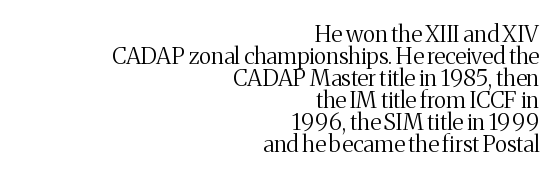
Q: Is the text bold? A: No.
Q: Is the text italic (slanted)? A: No, it is upright.
Q: Is the text underlined? A: No.
Q: How is the paragraph aligned? A: Right-aligned.
Q: Is the spacing between letters normal or unusually wide? A: Normal.
Q: Is the spacing between lines tight, normal or loose? A: Tight.
